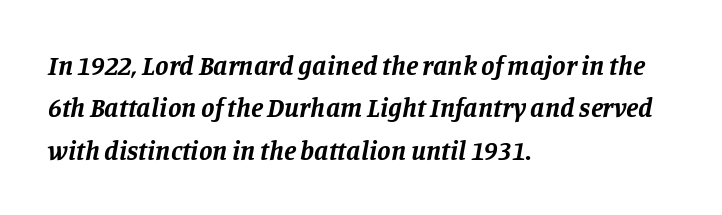
The letters are bold, with thick, heavy strokes. Would a proofreader flag this as italicized? Yes. A bare baseline throughout the passage. Is there much room between lines? A standard amount, neither cramped nor airy.
